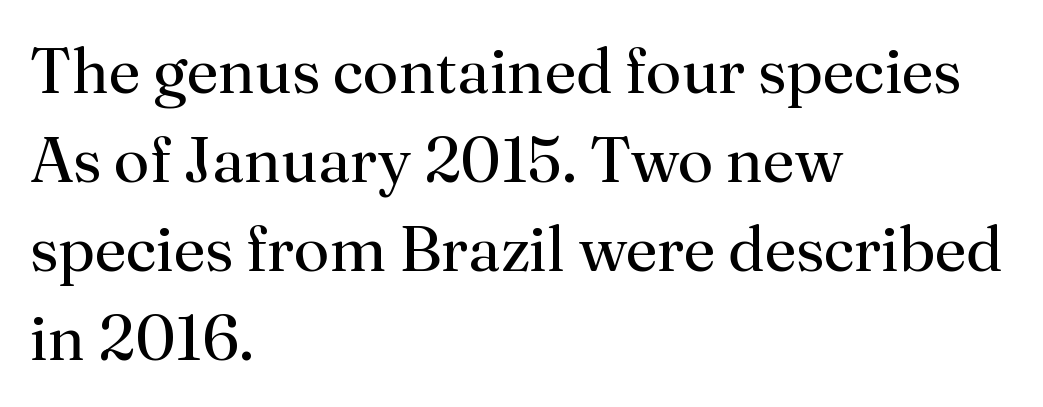
Glyph-to-glyph distance matches everyday printed text. One-word summary of the alignment: left. Here the designer chose a conventional face with non-uniform glyph widths. Beneath every word, the page is bare.
